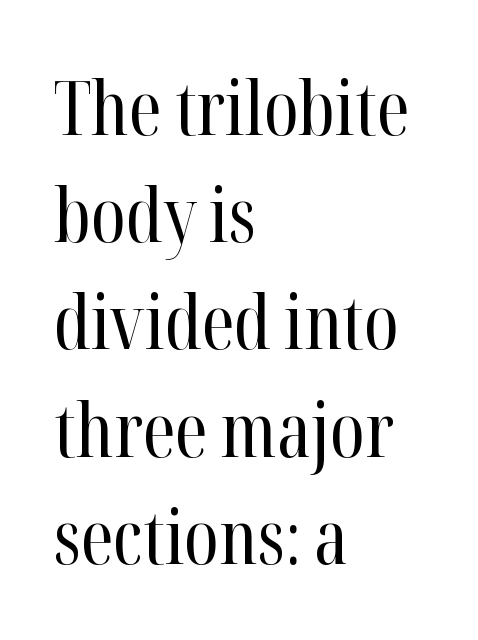
The image shows 75 px regular-weight, condensed serif type, upright; set left-aligned, normal line spacing (1.43x), normal letter spacing, not underlined; high stroke contrast and a medium x-height.
